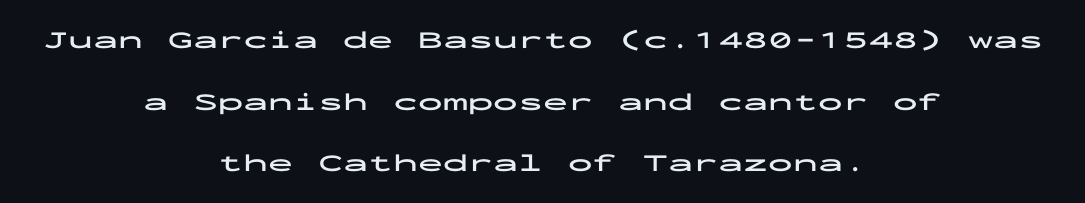
{"italic": "no", "bold": "yes", "underline": "no", "align": "center", "line_spacing": "loose", "line_spacing_ratio": 2.47, "letter_spacing": "normal", "letter_spacing_em": 0.0, "glyph_px": 25}
